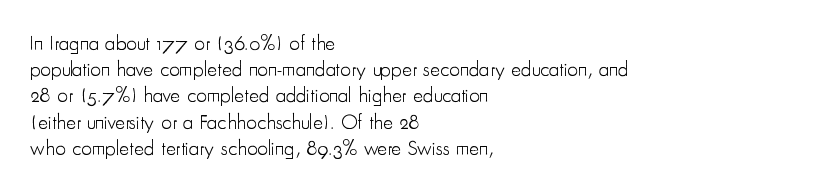
Q: Is the text bold? A: No.
Q: Is the text italic (slanted)? A: No, it is upright.
Q: Is the text underlined? A: No.
Q: How is the paragraph aligned? A: Left-aligned.
Q: Is the spacing between letters normal or unusually wide? A: Normal.
Q: Is the spacing between lines tight, normal or loose? A: Normal.
